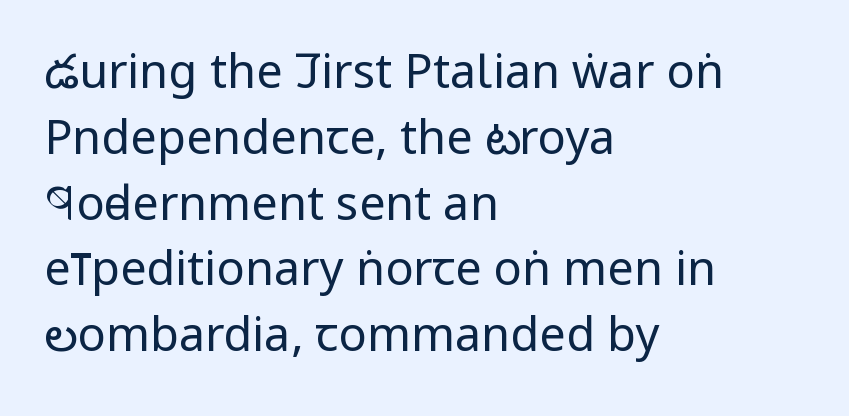
The image shows 47 px regular-weight, condensed sans-serif type, upright; set left-aligned, normal line spacing (1.4x), normal letter spacing, not underlined; low stroke contrast and a large x-height.
